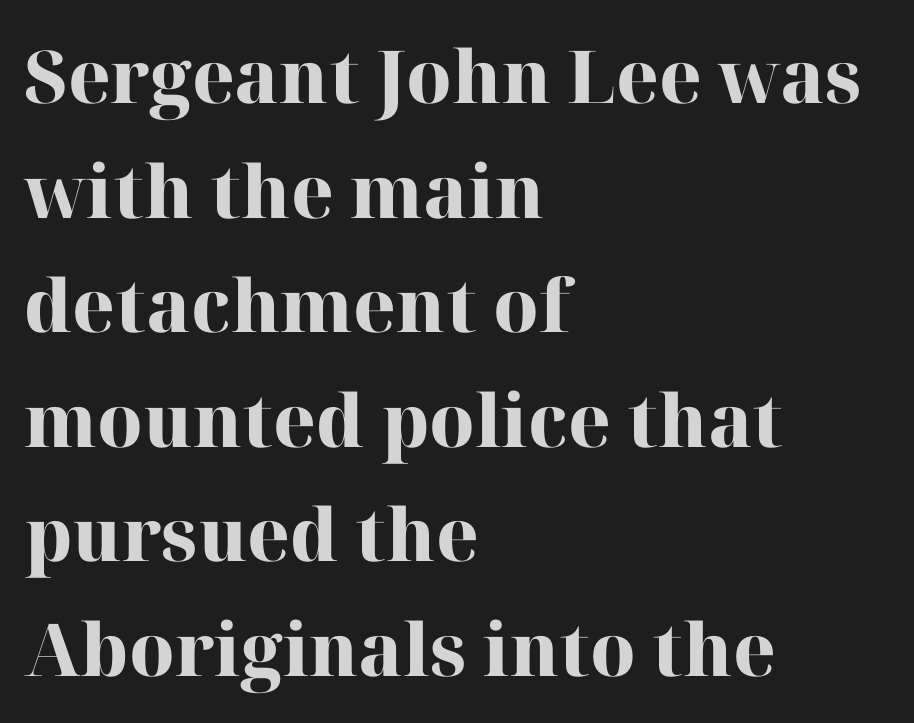
{"serif": "yes", "italic": "no", "bold": "yes", "weight": "heavy", "width": "normal", "stroke_contrast": "high", "x_height": "medium", "monospaced": "no", "underline": "no", "align": "left", "line_spacing": "normal", "line_spacing_ratio": 1.57, "letter_spacing": "normal", "letter_spacing_em": 0.0, "glyph_px": 73}
